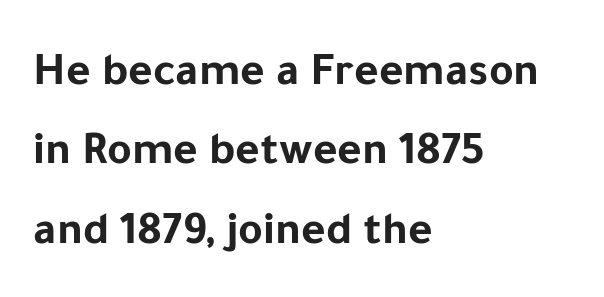
The letters advance in unequal steps, a hallmark of proportional type. Type style note: lacks serifs. A typesetter would mark this as roman, not italic. Heft: maximum for text — a bold.
